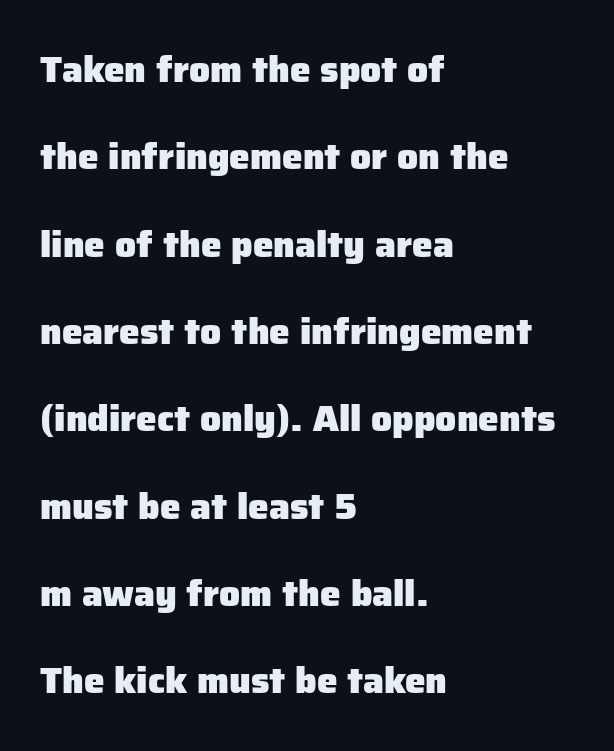
{"serif": "no", "italic": "no", "bold": "yes", "weight": "heavy", "width": "normal", "stroke_contrast": "low", "x_height": "medium", "monospaced": "no", "underline": "no", "align": "left", "line_spacing": "loose", "line_spacing_ratio": 2.36, "letter_spacing": "normal", "letter_spacing_em": 0.0, "glyph_px": 37}
